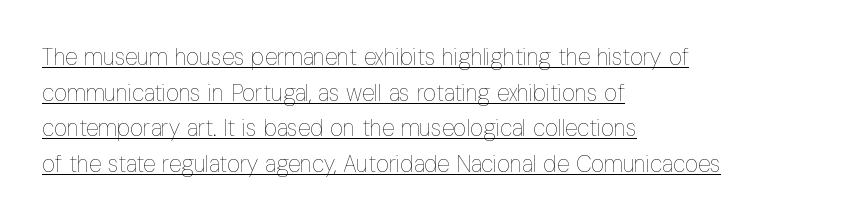
Q: Is the text bold? A: No.
Q: Is the text italic (slanted)? A: No, it is upright.
Q: Is the text underlined? A: Yes.
Q: How is the paragraph aligned? A: Left-aligned.
Q: Is the spacing between letters normal or unusually wide? A: Normal.
Q: Is the spacing between lines tight, normal or loose? A: Normal.
